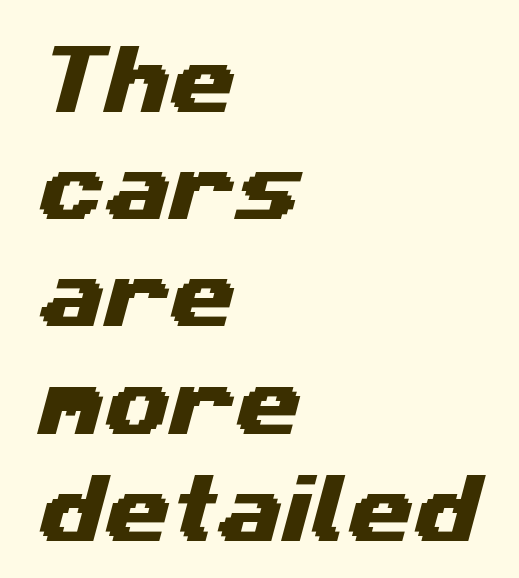
Q: Is the typeface a serif or a sans-serif typeface? A: Sans-serif.
Q: Is the text underlined? A: No.
Q: How is the paragraph aligned? A: Left-aligned.
Q: Is the spacing between letters normal or unusually wide? A: Normal.
Q: Is the spacing between lines tight, normal or loose? A: Normal.
Q: Width (condensed, normal, or wide)? A: Wide.
Q: Stroke contrast? A: Medium.
Q: x-height? A: Medium.
Q: Monospaced? A: No.
